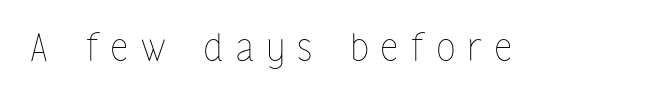
The image shows 38 px thin, condensed type, upright; set unusually wide letter spacing (+0.35 em), not underlined; low stroke contrast and a medium x-height.
